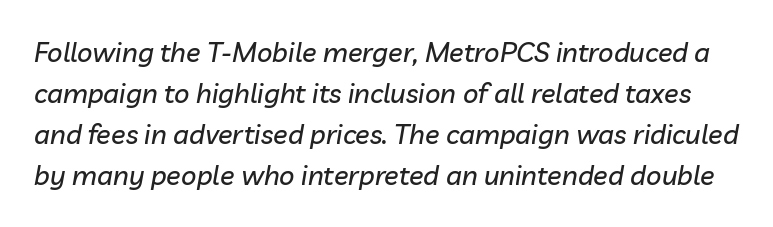
{"italic": "yes", "lean": "right", "slant_degrees": 10, "underline": "no", "line_spacing": "normal", "line_spacing_ratio": 1.52, "letter_spacing": "normal", "letter_spacing_em": 0.0, "glyph_px": 27}
